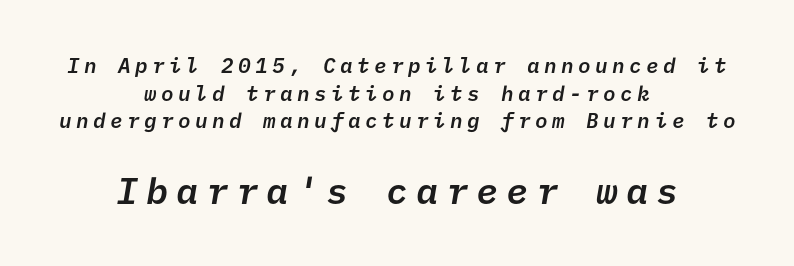
Q: Is the text bold? A: Semi-bold.
Q: Is the typeface a serif or a sans-serif typeface? A: Sans-serif.
Q: Is the text underlined? A: No.
Q: How is the paragraph aligned? A: Centered.
Q: Is the spacing between letters normal or unusually wide? A: Unusually wide.
Q: Is the spacing between lines tight, normal or loose? A: Normal.
Q: Which block of text is set in a larger size, the first (top) or the second (bottom)? A: The second (bottom) one.
Q: Width (condensed, normal, or wide)? A: Normal.
Q: Stroke contrast? A: Low.
Q: x-height? A: Medium.
